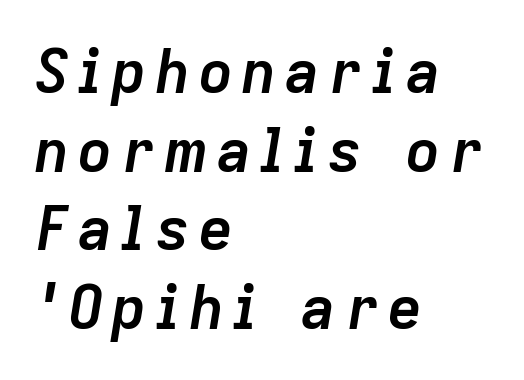
The image shows 60 px semibold type, italic (leaning right); set left-aligned, normal line spacing (1.31x), not underlined; low stroke contrast and a medium x-height.
